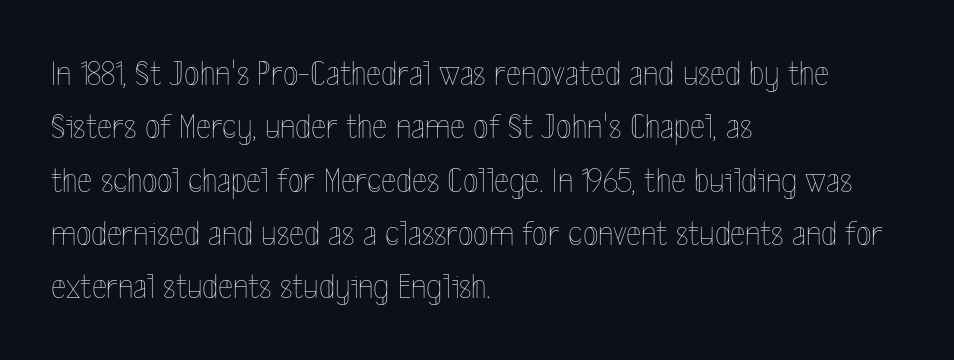
Q: Is the text bold? A: No.
Q: Is the text italic (slanted)? A: No, it is upright.
Q: Is the text underlined? A: No.
Q: How is the paragraph aligned? A: Left-aligned.
Q: Is the spacing between letters normal or unusually wide? A: Normal.
Q: Is the spacing between lines tight, normal or loose? A: Normal.
Q: Width (condensed, normal, or wide)? A: Condensed.
Q: x-height? A: Medium.
Q: Monospaced? A: No.
